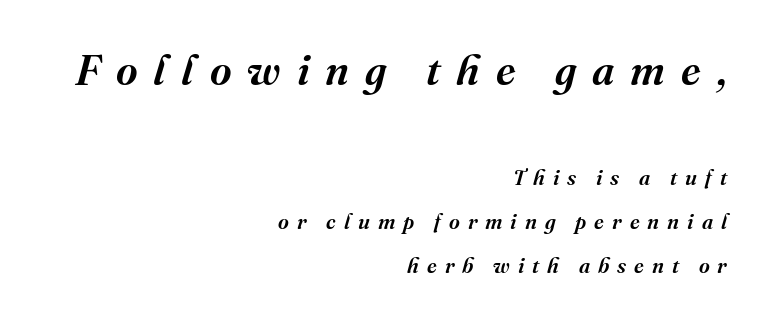
The image shows 42 px serif type, italic (leaning right); set right-aligned, loose line spacing (2.09x), unusually wide letter spacing (+0.38 em), not underlined; the first (top) block is 2.0x larger; medium stroke contrast and a medium x-height.
